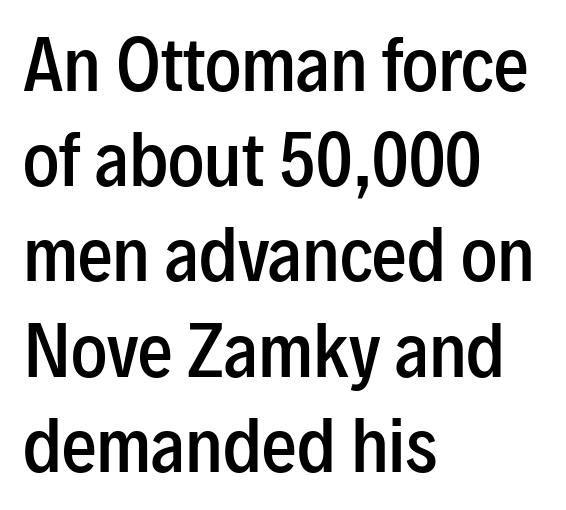
Q: Is the text bold? A: Semi-bold.
Q: Is the text italic (slanted)? A: No, it is upright.
Q: Is the typeface a serif or a sans-serif typeface? A: Sans-serif.
Q: Is the text underlined? A: No.
Q: How is the paragraph aligned? A: Left-aligned.
Q: Is the spacing between letters normal or unusually wide? A: Normal.
Q: Is the spacing between lines tight, normal or loose? A: Normal.
Q: Width (condensed, normal, or wide)? A: Condensed.
Q: Stroke contrast? A: Low.
Q: x-height? A: Medium.
Q: Monospaced? A: No.
